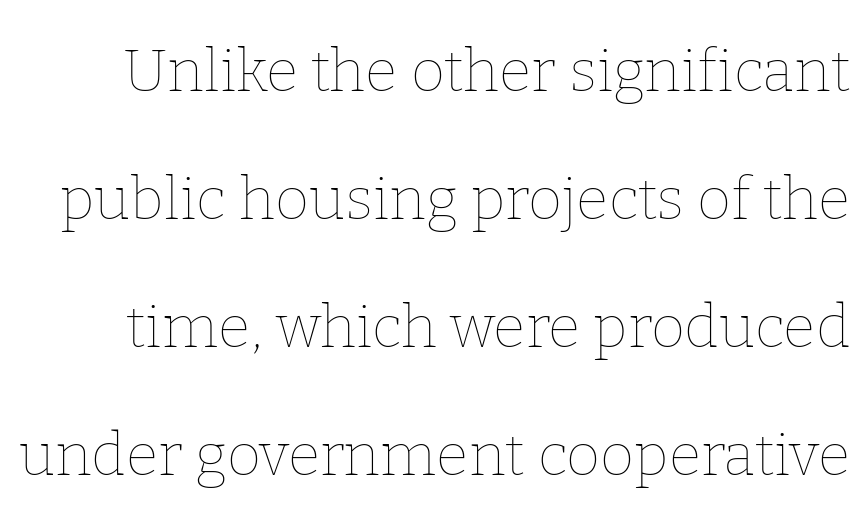
{"italic": "no", "bold": "no", "weight": "thin", "width": "normal", "stroke_contrast": "low", "x_height": "medium", "monospaced": "no", "underline": "no", "line_spacing": "loose", "line_spacing_ratio": 2.17, "letter_spacing": "normal", "letter_spacing_em": 0.0, "glyph_px": 59}
